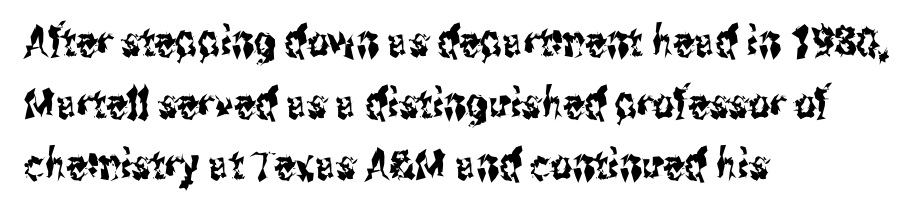
Q: Is the text italic (slanted)? A: No, it is upright.
Q: Is the typeface a serif or a sans-serif typeface? A: Sans-serif.
Q: Is the text underlined? A: No.
Q: How is the paragraph aligned? A: Left-aligned.
Q: Is the spacing between letters normal or unusually wide? A: Normal.
Q: Is the spacing between lines tight, normal or loose? A: Normal.
Q: Width (condensed, normal, or wide)? A: Condensed.
Q: Stroke contrast? A: Medium.
Q: x-height? A: Medium.
Q: Monospaced? A: No.
